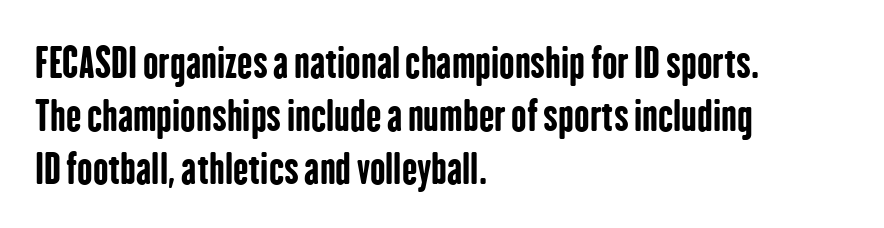
Q: Is the text bold? A: Yes.
Q: Is the text italic (slanted)? A: No, it is upright.
Q: Is the typeface a serif or a sans-serif typeface? A: Sans-serif.
Q: Is the text underlined? A: No.
Q: How is the paragraph aligned? A: Left-aligned.
Q: Is the spacing between letters normal or unusually wide? A: Normal.
Q: Is the spacing between lines tight, normal or loose? A: Normal.
Q: Width (condensed, normal, or wide)? A: Condensed.
Q: Stroke contrast? A: Low.
Q: x-height? A: Medium.
Q: Monospaced? A: No.
